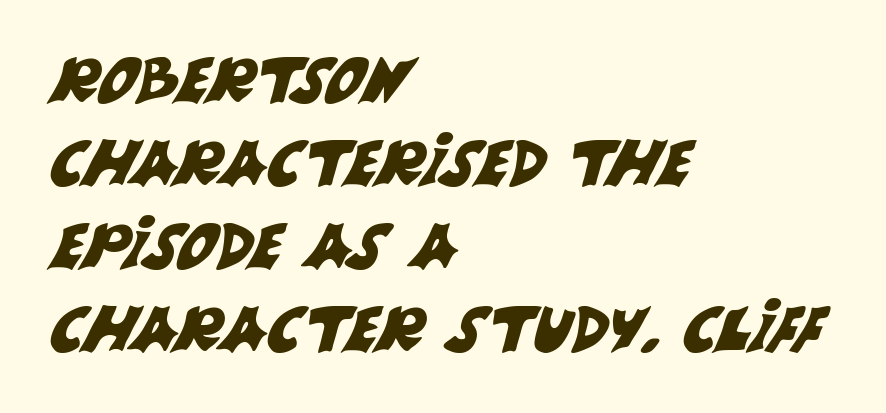
{"serif": "no", "width": "normal", "stroke_contrast": "medium", "x_height": "large", "monospaced": "no", "underline": "no", "align": "left", "line_spacing": "normal", "line_spacing_ratio": 1.34, "letter_spacing": "normal", "letter_spacing_em": 0.0, "glyph_px": 62}
